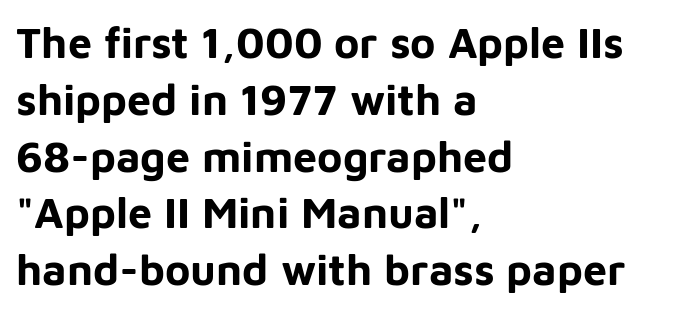
These lines are rendered in a variable-pitch font. Style check: upright. This sample uses a sans-serif face. Notice how the passage keeps a crisp vertical edge on the left only.
